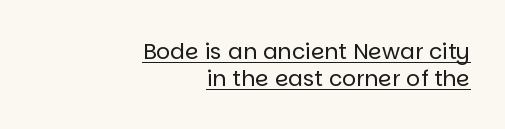
The rendering keeps characters at their native spacing. The text block is weighted toward the right margin, trailing off unevenly leftward. Underlining? Definitely there. Style check: upright. The font sits on the lighter half of the weight spectrum, regular included.
